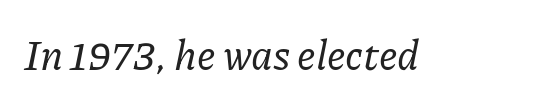
{"serif": "yes", "italic": "yes", "lean": "right", "slant_degrees": 11, "width": "normal", "stroke_contrast": "low", "x_height": "medium", "monospaced": "no", "underline": "no", "letter_spacing": "normal", "letter_spacing_em": 0.0, "glyph_px": 41}
